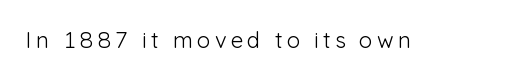
Q: Is the text bold? A: No.
Q: Is the text italic (slanted)? A: No, it is upright.
Q: Is the text underlined? A: No.
